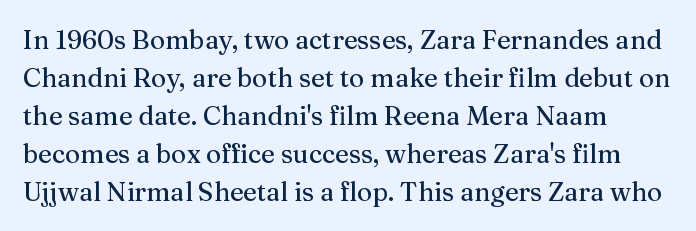
{"italic": "no", "underline": "no", "align": "left", "line_spacing": "normal", "line_spacing_ratio": 1.46, "letter_spacing": "normal", "letter_spacing_em": 0.0, "glyph_px": 26}
